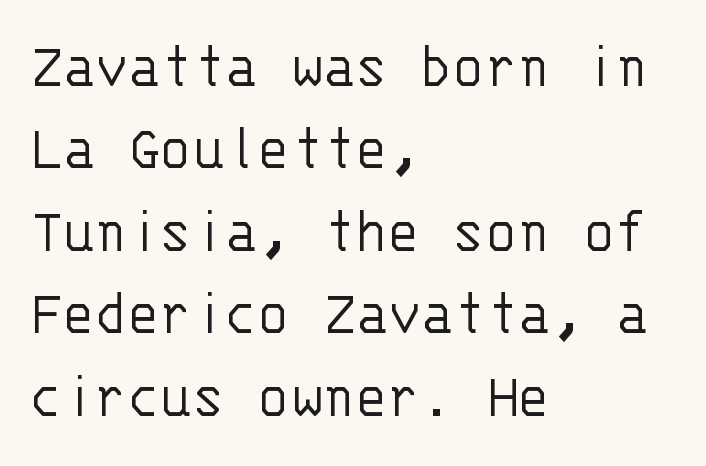
The letters sit at their default tracking, neither squeezed nor spread. A light-to-regular cut is what we see here. A student would call this left alignment; a typographer would say flush left, rag right. The passage shown is typed in a monospace face where columns stay perfectly aligned.
